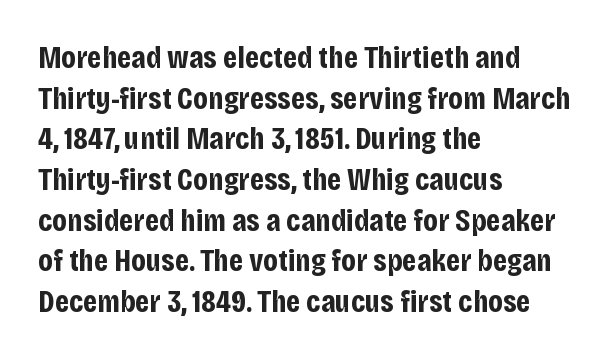
The image shows 32 px bold, condensed sans-serif type, upright; set left-aligned, normal line spacing (1.27x), normal letter spacing, not underlined; low stroke contrast and a large x-height.
